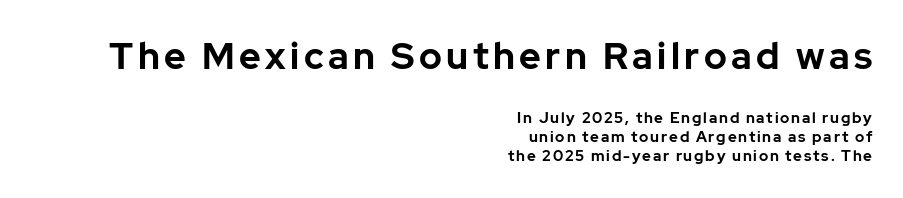
Serifs: no, the terminals of the letterforms are clean. These words are printed bold, with thick strokes throughout. Descenders are the only things crossing below the line. A typesetter would call this proportional, since set widths differ per character.
